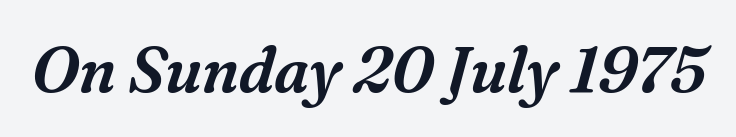
The image shows 65 px serif type, italic (leaning right); set normal letter spacing, not underlined; medium stroke contrast and a medium x-height.
